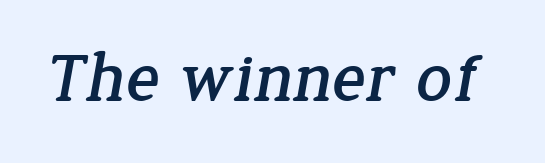
The letters advance in unequal steps, a hallmark of proportional type. Between one letter and the next there's only the usual sliver of space. Rule under the text: the space is simply empty. You can tell from the footed stems that serif type was used.
